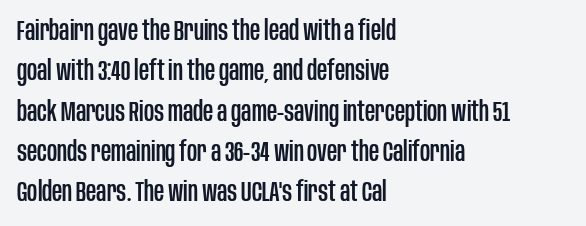
The image shows 28 px condensed sans-serif type, upright; set left-aligned, normal line spacing (1.44x), normal letter spacing, not underlined; low stroke contrast and a large x-height.
